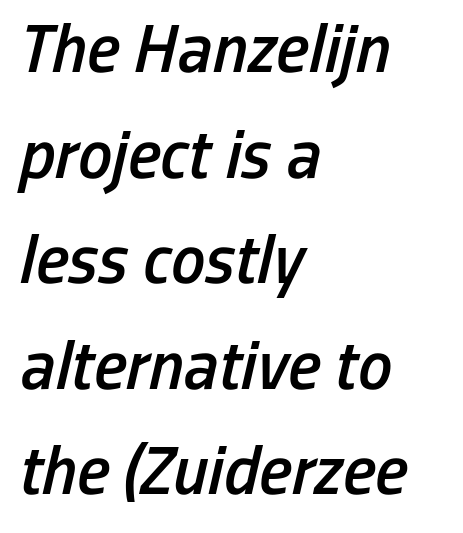
If you drew a ruler down the left edge, every line would touch it. A clean baseline with only descenders dipping below it. Think of a printed novel: that variable character pitch is what you see here. What's the leading like? Ordinary, nothing unusual. Tracking here is standard; glyphs follow each other at the usual distance. Posture: slanted.
